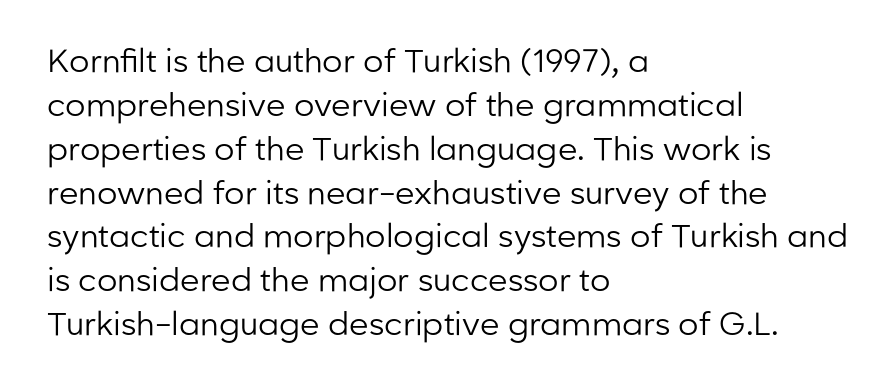
Q: Is the text bold? A: No.
Q: Is the text italic (slanted)? A: No, it is upright.
Q: Is the typeface a serif or a sans-serif typeface? A: Sans-serif.
Q: Is the text underlined? A: No.
Q: How is the paragraph aligned? A: Left-aligned.
Q: Is the spacing between letters normal or unusually wide? A: Normal.
Q: Is the spacing between lines tight, normal or loose? A: Normal.
Q: Width (condensed, normal, or wide)? A: Normal.
Q: Stroke contrast? A: Low.
Q: x-height? A: Medium.
Q: Monospaced? A: No.
